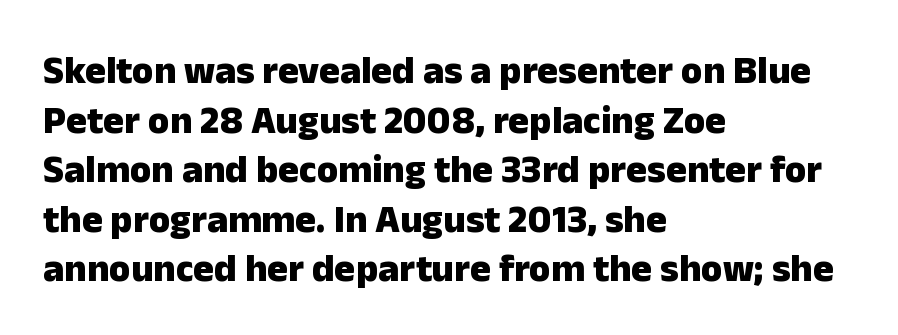
The image shows 39 px heavy sans-serif type, upright; set left-aligned, normal line spacing (1.27x), normal letter spacing, not underlined; low stroke contrast and a medium x-height.
